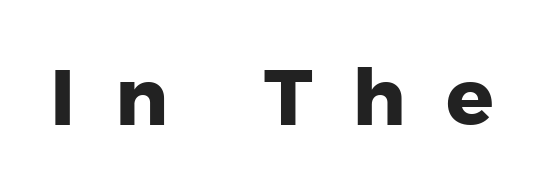
Do the characters align in a grid? No, the font is proportional. Words float on clear page, feet unadorned. These lines carry a lot of weight — the face is fully bold. Serifs: no, the terminals of the letterforms are clean.
